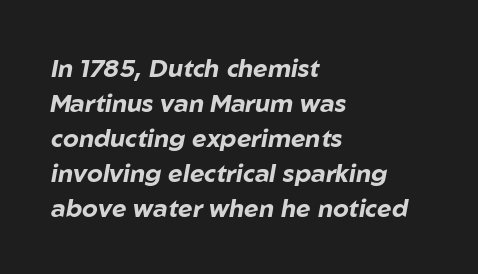
The space directly below the letters is spotless. Layout note: lines flush left. Tracking value appears to be zero — textbook default spacing. Strong, thick strokes mark this as bold type. Whoever set this chose a conventional vertical rhythm.
